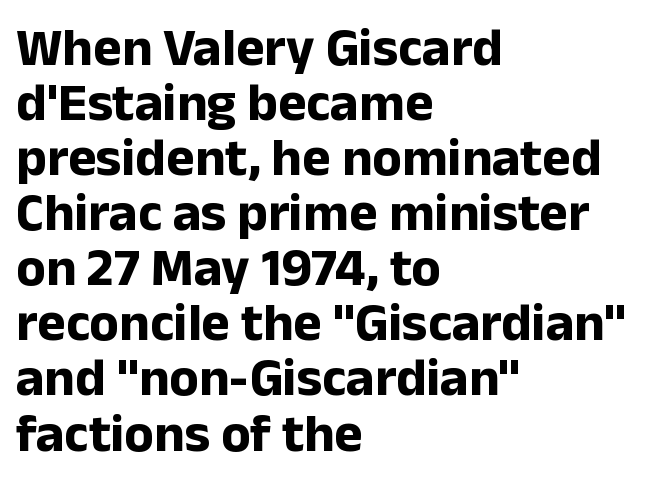
{"serif": "no", "italic": "no", "bold": "yes", "weight": "bold", "width": "normal", "stroke_contrast": "low", "x_height": "medium", "monospaced": "no", "underline": "no", "align": "left", "line_spacing": "tight", "line_spacing_ratio": 1.02, "letter_spacing": "normal", "letter_spacing_em": 0.0, "glyph_px": 54}
